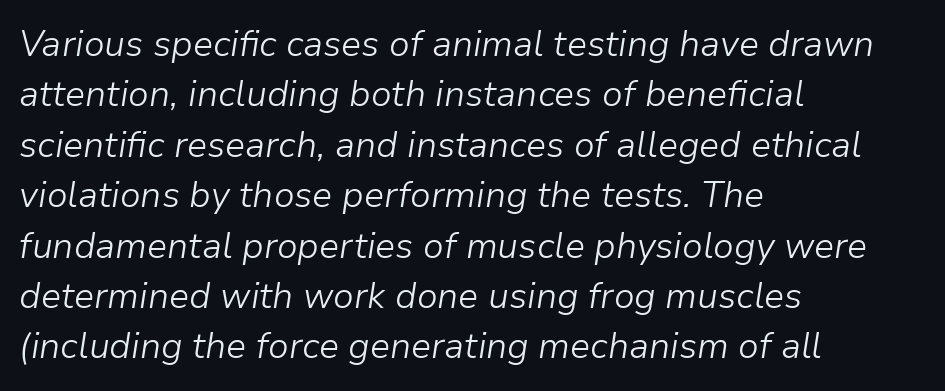
The image shows 36 px light type, italic (leaning right); set left-aligned, normal line spacing (1.4x), normal letter spacing, not underlined; low stroke contrast and a medium x-height.
